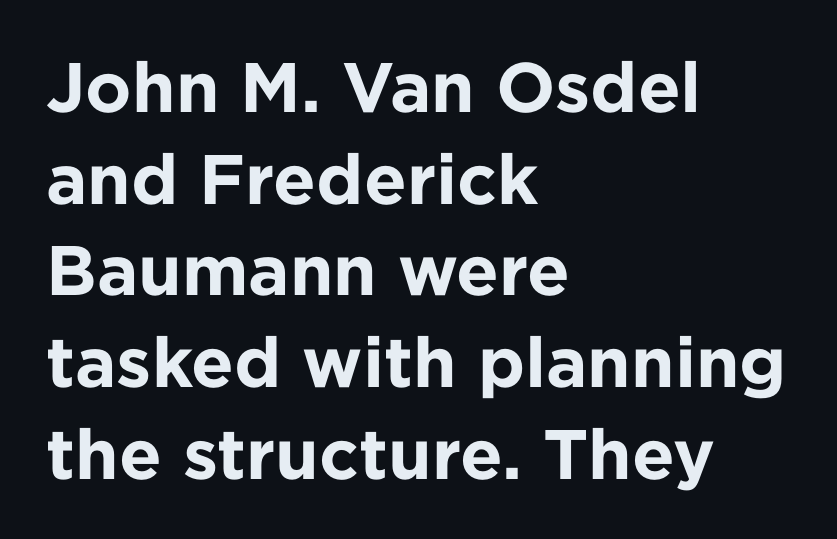
The image shows 70 px bold sans-serif type, upright; set left-aligned, normal line spacing (1.31x), normal letter spacing, not underlined; low stroke contrast and a medium x-height.
